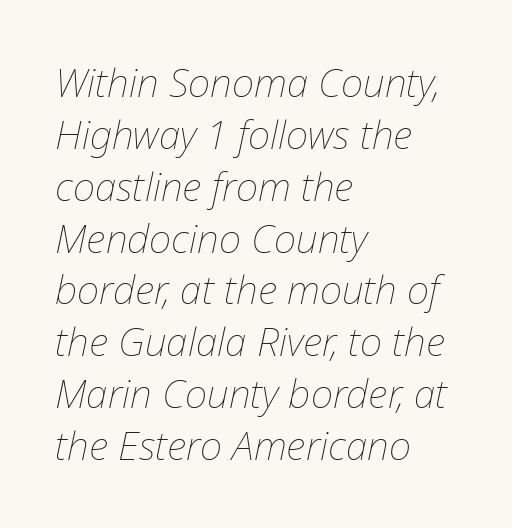
{"italic": "yes", "lean": "right", "slant_degrees": 12, "bold": "no", "weight": "thin", "width": "normal", "stroke_contrast": "low", "x_height": "medium", "monospaced": "no", "underline": "no", "align": "left", "line_spacing": "normal", "line_spacing_ratio": 1.33, "letter_spacing": "normal", "letter_spacing_em": 0.0, "glyph_px": 39}
